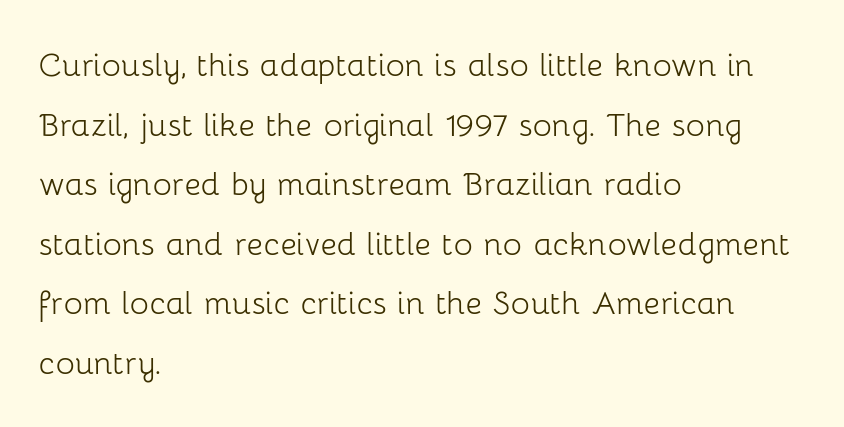
Q: Is the text bold? A: No.
Q: Is the text italic (slanted)? A: No, it is upright.
Q: Is the typeface a serif or a sans-serif typeface? A: Sans-serif.
Q: Is the text underlined? A: No.
Q: How is the paragraph aligned? A: Left-aligned.
Q: Is the spacing between letters normal or unusually wide? A: Normal.
Q: Is the spacing between lines tight, normal or loose? A: Normal.
Q: Width (condensed, normal, or wide)? A: Normal.
Q: Stroke contrast? A: Low.
Q: x-height? A: Medium.
Q: Monospaced? A: No.
